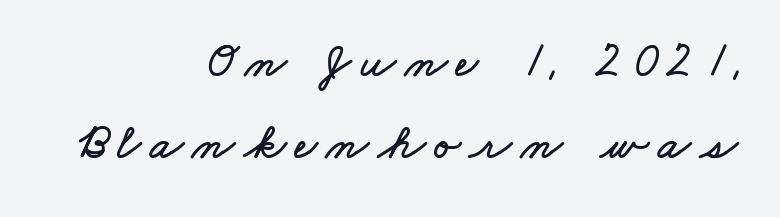
{"width": "wide", "stroke_contrast": "low", "x_height": "small", "monospaced": "no", "underline": "no", "align": "right", "line_spacing": "normal", "line_spacing_ratio": 1.68, "glyph_px": 49}
